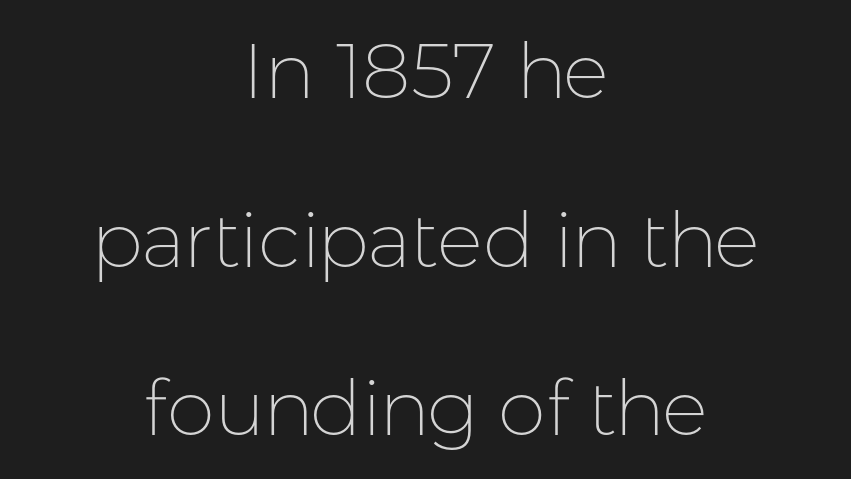
The image shows 77 px thin sans-serif type, upright; set centered, loose line spacing (2.19x), normal letter spacing, not underlined; low stroke contrast and a medium x-height.
